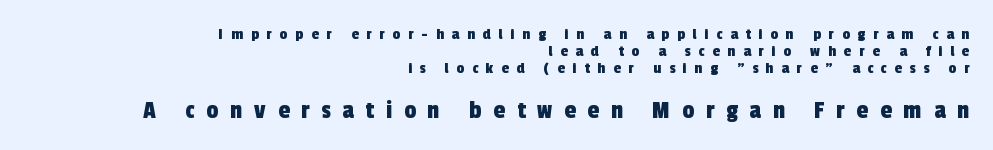
The image shows 26 px text type; set right-aligned, tight line spacing (1.01x), unusually wide letter spacing (+0.46 em), not underlined; the second (bottom) block is 1.53x larger.
